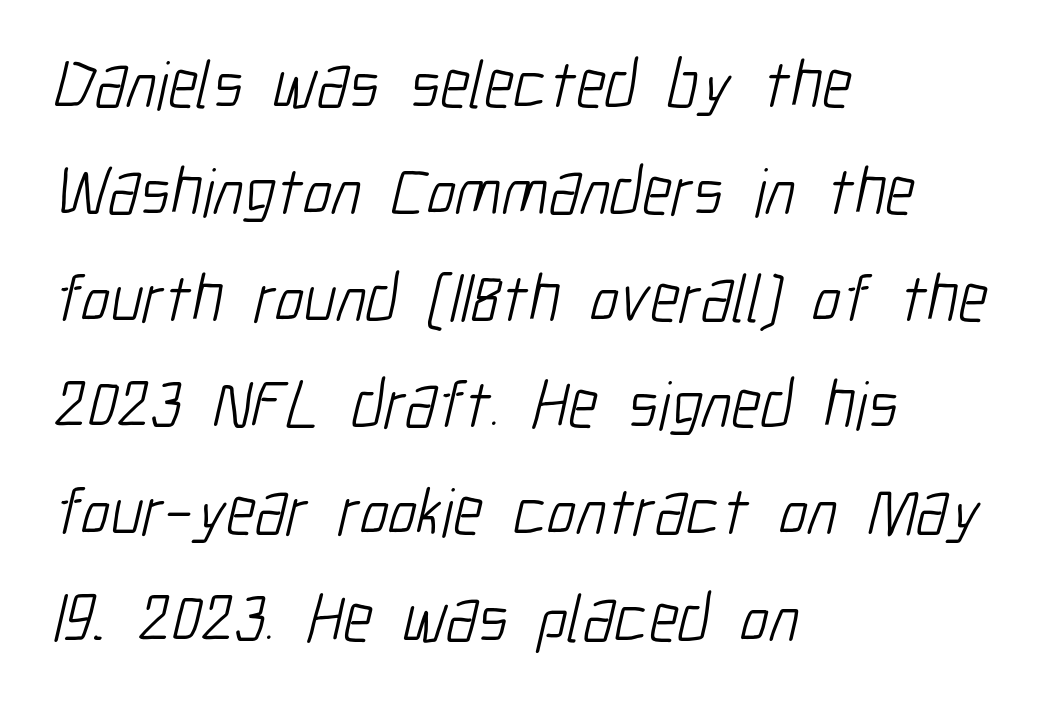
The designer left line spacing at the default. Layout note: lines flush left. Honestly, the letter spacing is just normal — you wouldn't notice it. Note the varied advance widths — an 'i' is clearly narrower than an 'm'.
